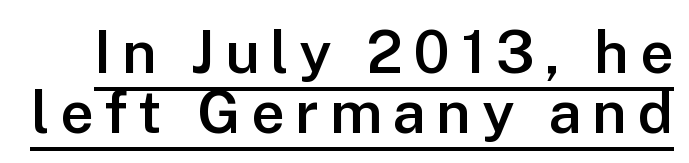
The image shows 59 px semibold sans-serif type, upright; set tight line spacing (1.01x), underlined; low stroke contrast and a medium x-height.
